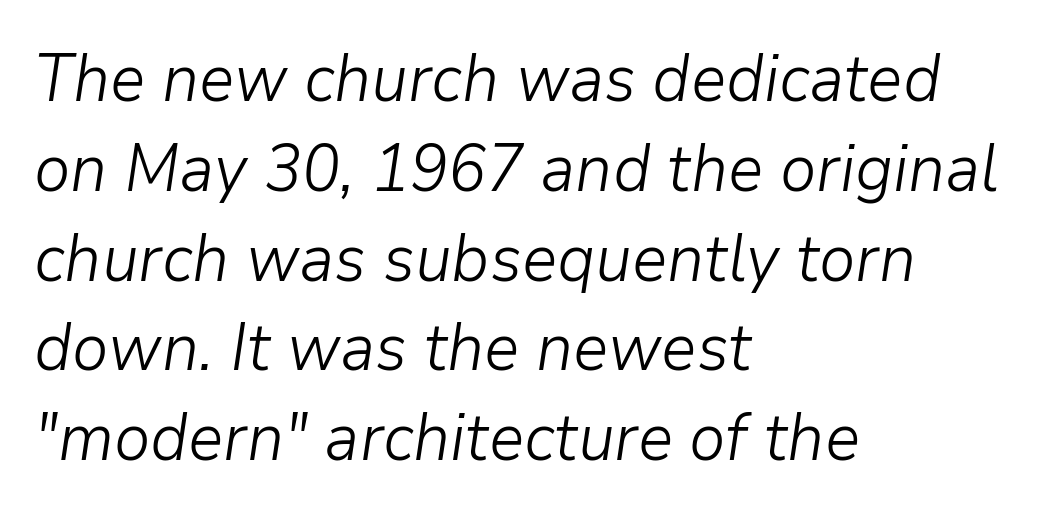
Q: Is the text bold? A: No.
Q: Is the text italic (slanted)? A: Yes, it leans right by about 9 degrees.
Q: Is the text underlined? A: No.
Q: How is the paragraph aligned? A: Left-aligned.
Q: Is the spacing between letters normal or unusually wide? A: Normal.
Q: Is the spacing between lines tight, normal or loose? A: Normal.
Q: Width (condensed, normal, or wide)? A: Normal.
Q: Stroke contrast? A: Low.
Q: x-height? A: Medium.
Q: Monospaced? A: No.
